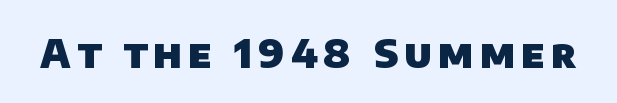
Just letters on the line, the space beneath them empty. Varying glyph widths throughout — classic text-font behaviour. Check where the strokes stop: nothing finishes them off — pure sans. On the weight axis this lands at bold, roughly 700.
